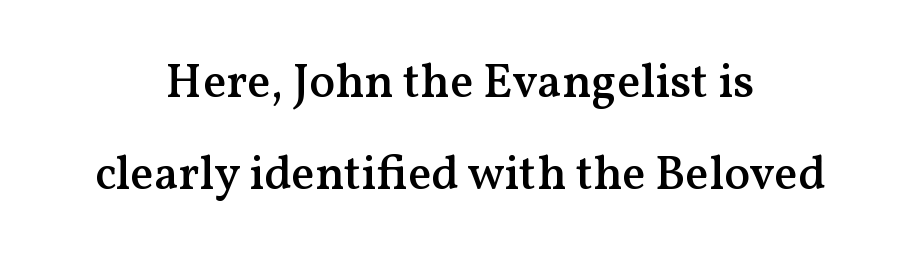
The specimen reads as upright at a glance. Where is the straight margin? There isn't one; the lines are centered. Underline: absent. Note the varied advance widths — an 'i' is clearly narrower than an 'm'. Typesetter's note: demi weight, one step under bold. Glyph-to-glyph distance matches everyday printed text.
